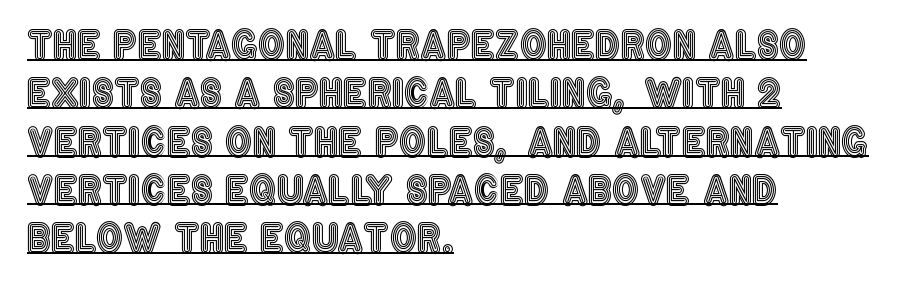
{"italic": "no", "width": "condensed", "x_height": "large", "monospaced": "no", "underline": "yes", "align": "left", "line_spacing": "normal", "line_spacing_ratio": 1.27, "letter_spacing": "normal", "letter_spacing_em": 0.0, "glyph_px": 38}
